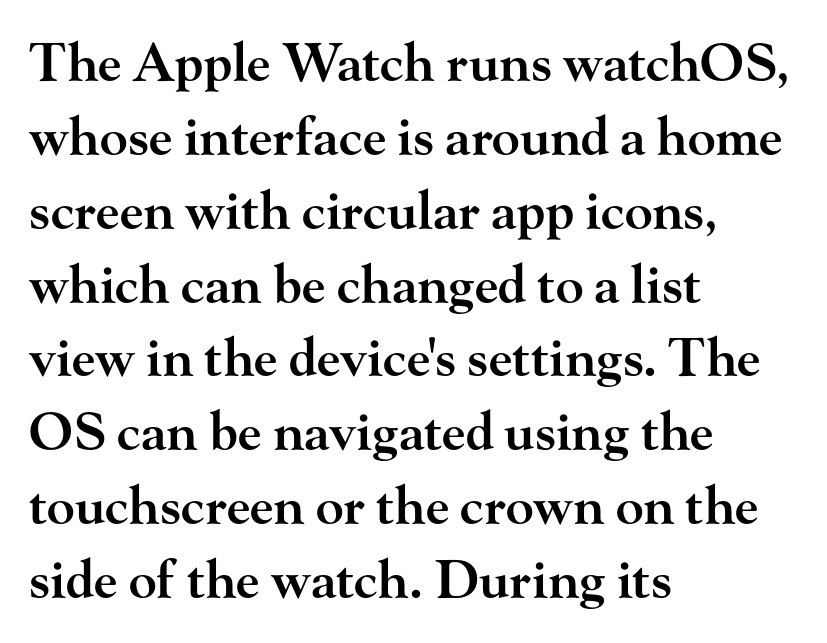
{"serif": "yes", "italic": "no", "bold": "semi", "weight": "semibold", "width": "wide", "stroke_contrast": "high", "x_height": "small", "monospaced": "no", "underline": "no", "align": "left", "line_spacing": "normal", "line_spacing_ratio": 1.42, "letter_spacing": "normal", "letter_spacing_em": 0.0, "glyph_px": 52}
